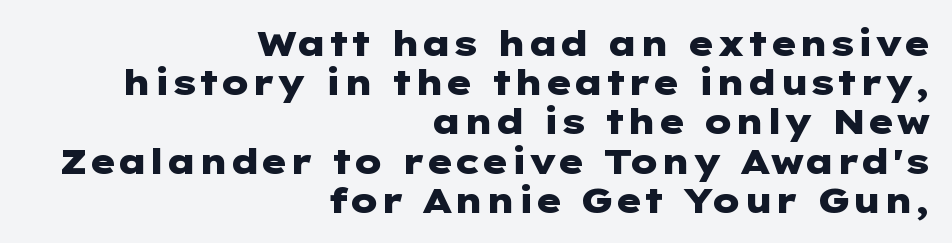
{"serif": "no", "italic": "no", "bold": "yes", "weight": "heavy", "width": "wide", "stroke_contrast": "low", "x_height": "medium", "underline": "no", "align": "right", "line_spacing": "tight", "line_spacing_ratio": 1.12, "letter_spacing": "normal", "letter_spacing_em": 0.0, "glyph_px": 35}
